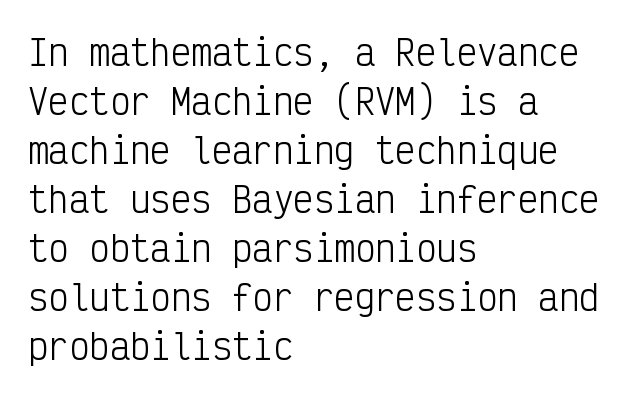
Q: Is the text bold? A: No.
Q: Is the text italic (slanted)? A: No, it is upright.
Q: Is the typeface a serif or a sans-serif typeface? A: Sans-serif.
Q: Is the text underlined? A: No.
Q: How is the paragraph aligned? A: Left-aligned.
Q: Is the spacing between letters normal or unusually wide? A: Normal.
Q: Is the spacing between lines tight, normal or loose? A: Normal.
Q: Width (condensed, normal, or wide)? A: Condensed.
Q: Stroke contrast? A: Low.
Q: x-height? A: Medium.
Q: Monospaced? A: Yes.
